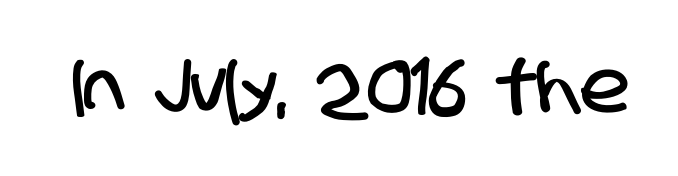
The image shows 73 px condensed sans-serif type; set normal letter spacing, not underlined; low stroke contrast and a large x-height.
